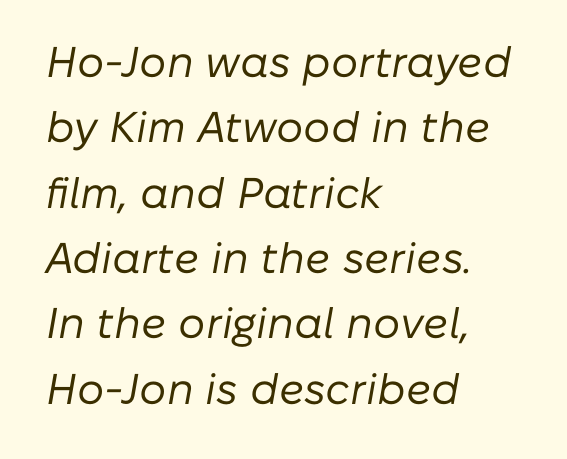
The typography opts for an oblique posture over an upright one. Short and long lines alike share a common starting point at left. You could not count columns in this text — the font is proportionally spaced. The characters are drawn with everyday or finer stroke widths. You could call the tracking neutral — neither tight nor loose. Lines of text with bare space underneath.
